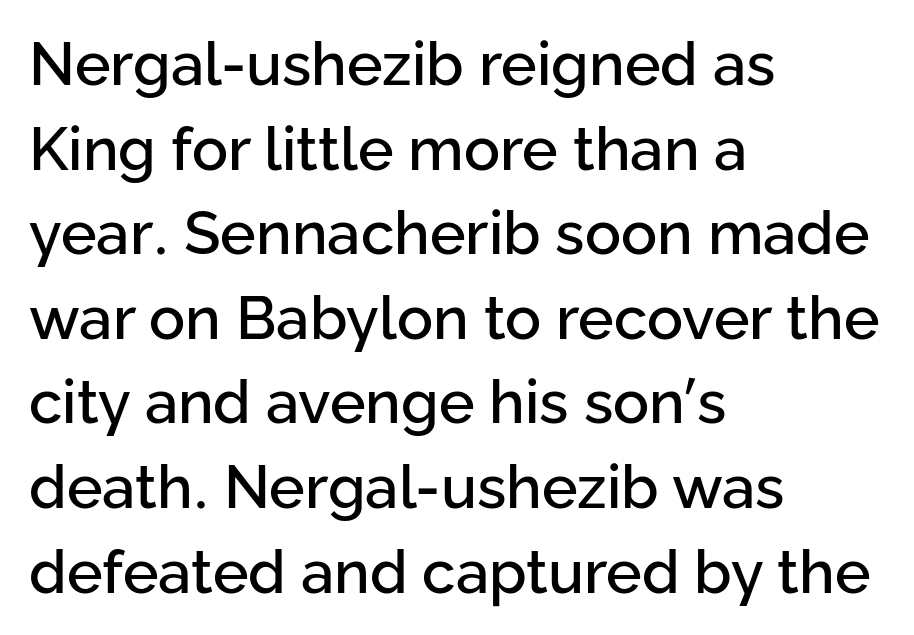
Each row of text sits above clean, open space. Inter-character spacing is left at the font's built-in metrics. Looks like regular typesetting: each glyph gets only the width it needs. Teacher's note: observe the even left margin — that is flush-left alignment.
